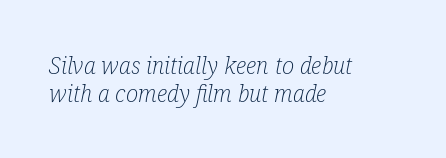
Q: Is the text bold? A: No.
Q: Is the text italic (slanted)? A: Yes, it leans right by about 12 degrees.
Q: Is the text underlined? A: No.
Q: How is the paragraph aligned? A: Left-aligned.
Q: Is the spacing between letters normal or unusually wide? A: Normal.
